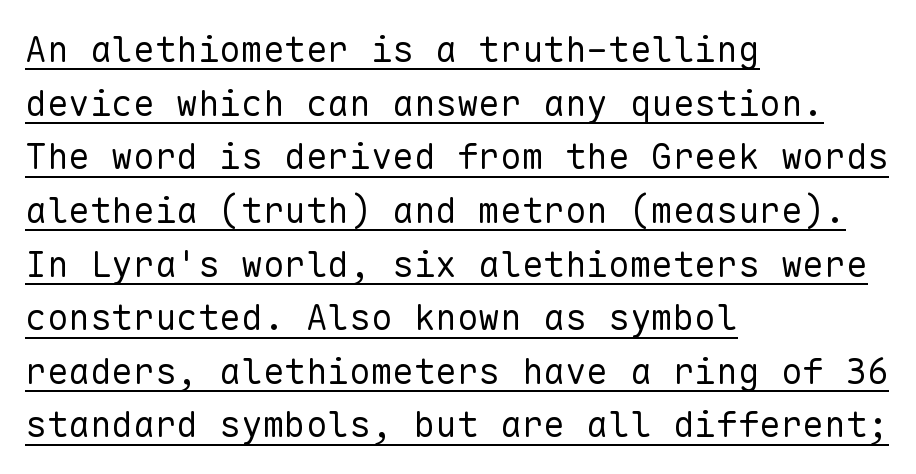
Spacing verdict: monospaced, one width for all characters. What stands out about the letter spacing? Nothing — it is the standard amount. The face used here appears with an underline applied. On a weight scale, this lands at 450 or below.
